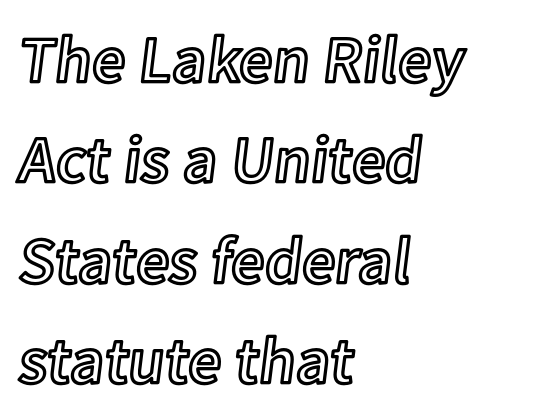
{"width": "normal", "x_height": "medium", "monospaced": "no", "underline": "no", "align": "left", "line_spacing": "normal", "line_spacing_ratio": 1.52, "letter_spacing": "normal", "letter_spacing_em": 0.0, "glyph_px": 66}
